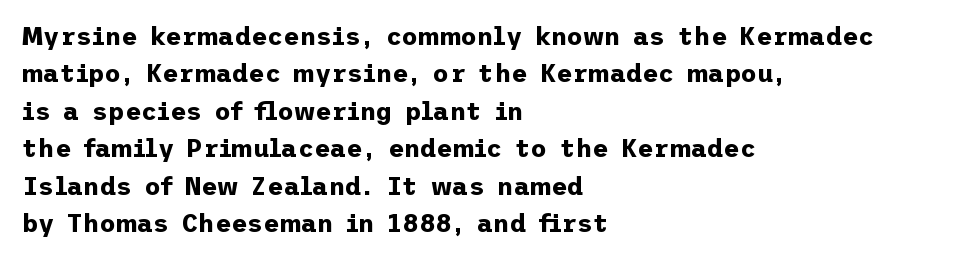
The image shows 25 px bold type, upright; set left-aligned, normal line spacing (1.5x), normal letter spacing, not underlined.
